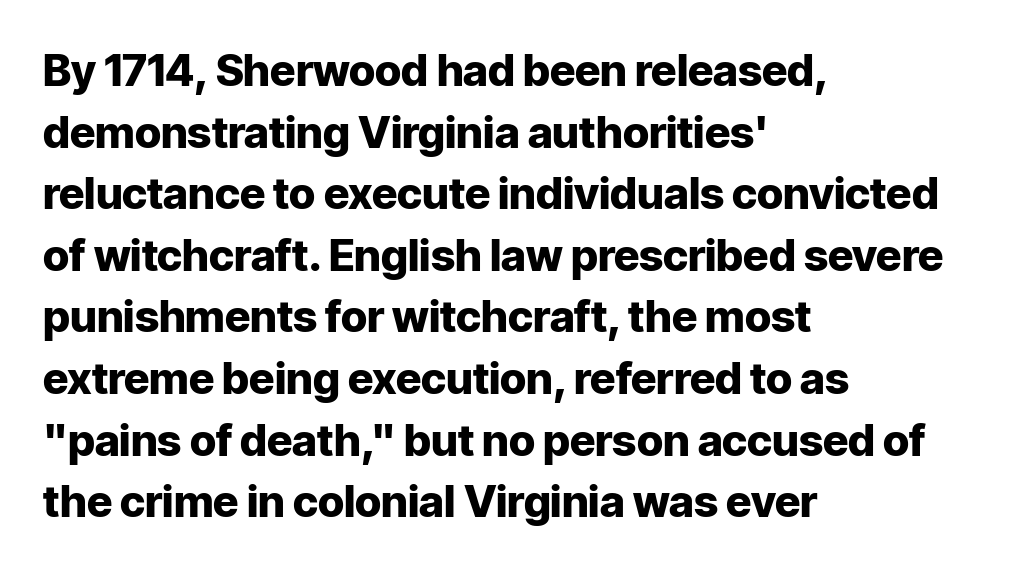
The image shows 44 px heavy sans-serif type, upright; set left-aligned, normal line spacing (1.4x), normal letter spacing, not underlined; low stroke contrast and a medium x-height.
